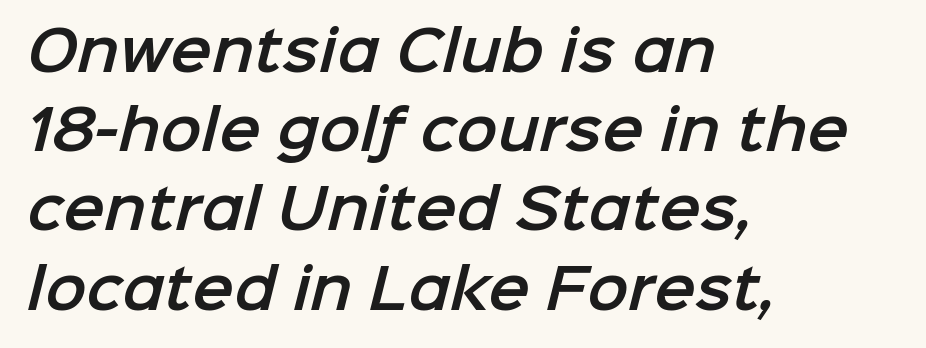
{"serif": "no", "width": "normal", "stroke_contrast": "low", "x_height": "medium", "monospaced": "no", "underline": "no", "align": "left", "line_spacing": "normal", "line_spacing_ratio": 1.44, "letter_spacing": "normal", "letter_spacing_em": 0.0, "glyph_px": 55}
